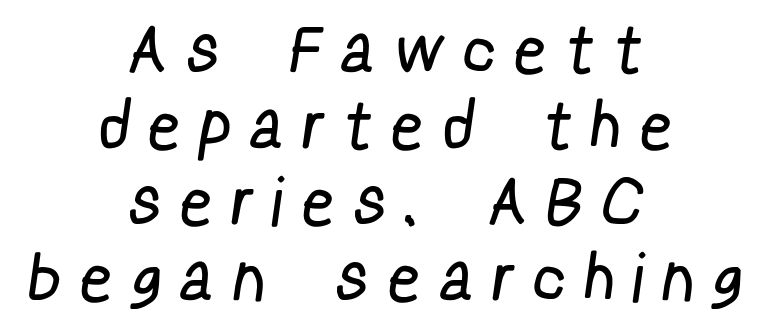
{"serif": "no", "bold": "no", "weight": "regular", "width": "condensed", "stroke_contrast": "low", "x_height": "medium", "monospaced": "no", "underline": "no", "align": "center", "line_spacing": "tight", "line_spacing_ratio": 1.15, "letter_spacing": "wide", "letter_spacing_em": 0.39, "glyph_px": 66}
